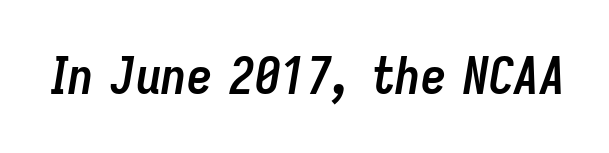
The image shows 51 px semibold, condensed type, italic (leaning right); set normal letter spacing, not underlined; low stroke contrast and a medium x-height.
